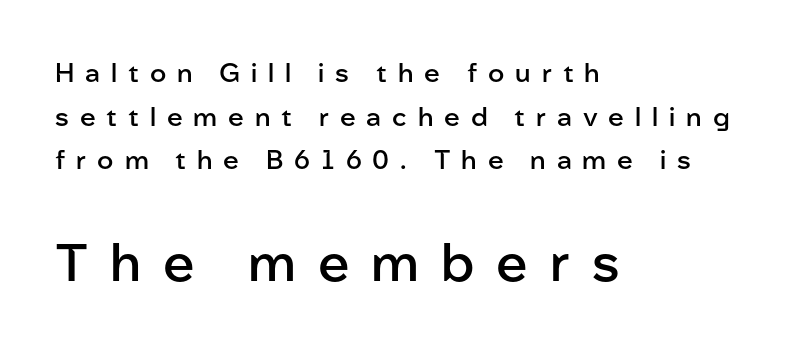
The image shows 52 px semibold sans-serif type, upright; set left-aligned, normal line spacing (1.68x), unusually wide letter spacing (+0.42 em), not underlined; the second (bottom) block is 2.0x larger; low stroke contrast and a medium x-height.
